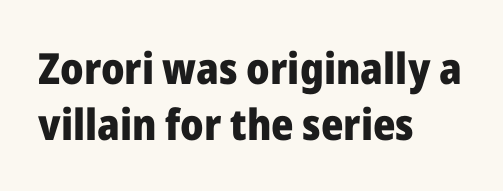
Q: Is the text bold? A: Yes.
Q: Is the text italic (slanted)? A: No, it is upright.
Q: Is the typeface a serif or a sans-serif typeface? A: Sans-serif.
Q: Is the text underlined? A: No.
Q: How is the paragraph aligned? A: Left-aligned.
Q: Is the spacing between letters normal or unusually wide? A: Normal.
Q: Is the spacing between lines tight, normal or loose? A: Normal.
Q: Width (condensed, normal, or wide)? A: Normal.
Q: Stroke contrast? A: Low.
Q: x-height? A: Medium.
Q: Monospaced? A: No.
